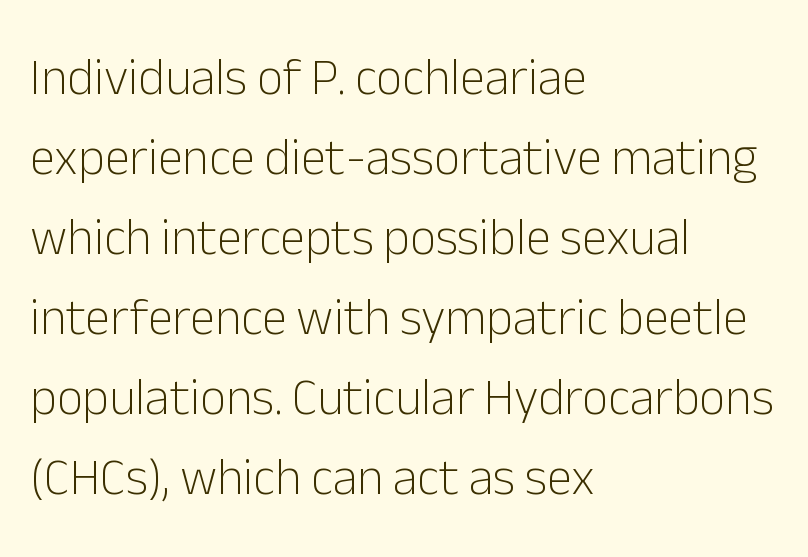
{"serif": "no", "italic": "no", "bold": "no", "weight": "light", "width": "normal", "stroke_contrast": "low", "x_height": "medium", "monospaced": "no", "underline": "no", "align": "left", "line_spacing": "normal", "line_spacing_ratio": 1.57, "letter_spacing": "normal", "letter_spacing_em": 0.0, "glyph_px": 51}
